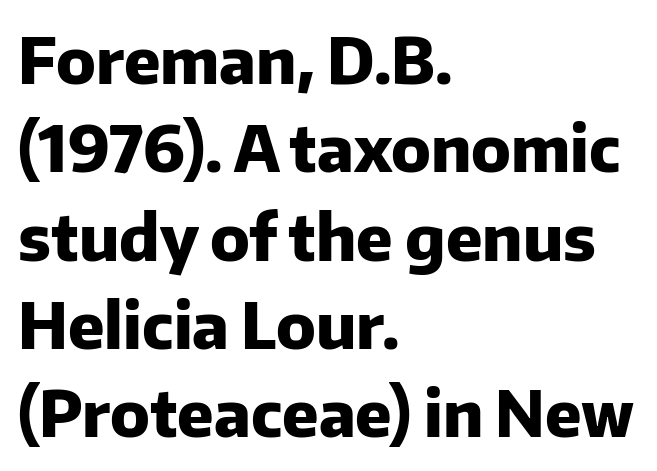
Q: Is the text bold? A: Yes.
Q: Is the text italic (slanted)? A: No, it is upright.
Q: Is the typeface a serif or a sans-serif typeface? A: Sans-serif.
Q: Is the text underlined? A: No.
Q: How is the paragraph aligned? A: Left-aligned.
Q: Is the spacing between letters normal or unusually wide? A: Normal.
Q: Is the spacing between lines tight, normal or loose? A: Normal.
Q: Width (condensed, normal, or wide)? A: Normal.
Q: Stroke contrast? A: Low.
Q: x-height? A: Medium.
Q: Monospaced? A: No.
